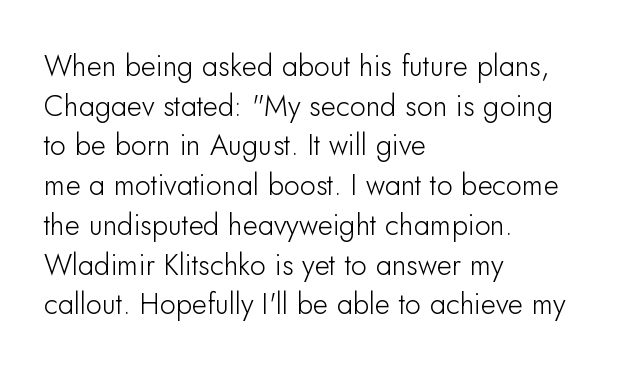
The designer left line spacing at the default. Just letters on the line, the space beneath them empty. Honestly, the letter spacing is just normal — you wouldn't notice it. Do the letters lean? They stand straight. Character widths vary here, with narrow letters taking less room than wide ones. Horizontally, the lines are justified to the leading edge only.
